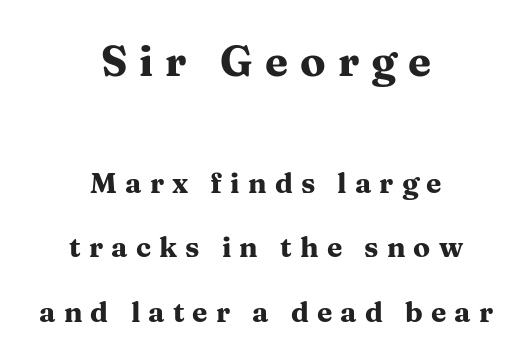
Inter-character spacing is expanded well beyond the font's built-in metrics. The passage shown is typed in a proportional face where columns would drift. A roman cut, with each character standing at attention. Vertical spacing — loose. Both edges are ragged and mirror each other, which tells us the setting is centered.
